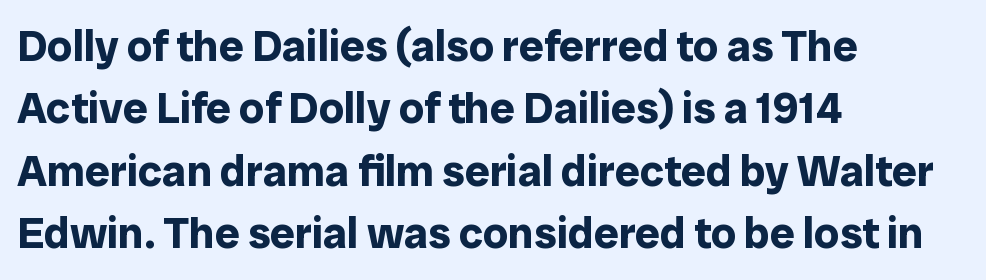
{"serif": "no", "italic": "no", "bold": "yes", "weight": "bold", "width": "normal", "stroke_contrast": "low", "x_height": "medium", "monospaced": "no", "underline": "no", "align": "left", "line_spacing": "normal", "line_spacing_ratio": 1.42, "letter_spacing": "normal", "letter_spacing_em": 0.0, "glyph_px": 44}
